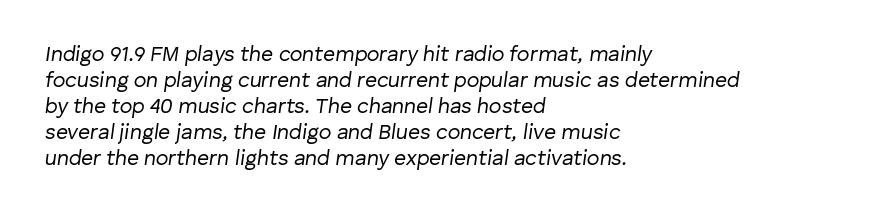
The image shows 21 px text type, italic (leaning right); set left-aligned, line spacing 1.24x, normal letter spacing, not underlined.
